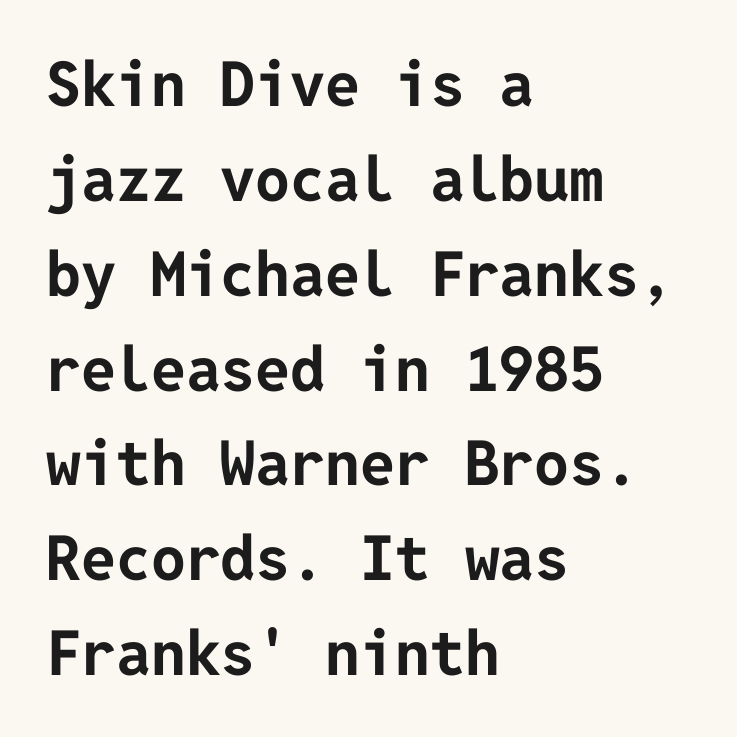
Visually the block forms a straight wall on the left and a jagged coastline on the right. The passage shown is not underscored anywhere. Nothing sits at the stroke ends, so this counts as sans-serif. Stroke thickness is high; the sample reads as a true bold. Notice how the stems are strictly vertical — no italics here.
